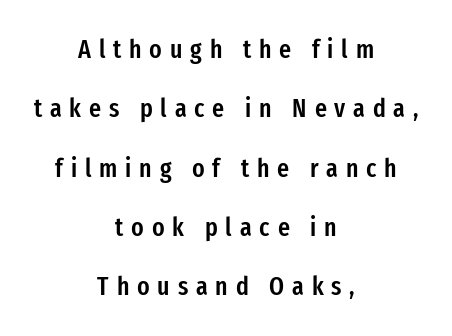
{"italic": "no", "bold": "semi", "underline": "no", "align": "center", "line_spacing": "loose", "line_spacing_ratio": 2.28, "letter_spacing": "wide", "letter_spacing_em": 0.3, "glyph_px": 26}
